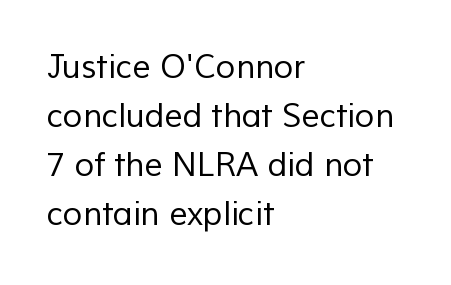
{"serif": "no", "bold": "no", "weight": "regular", "width": "normal", "stroke_contrast": "low", "x_height": "medium", "monospaced": "no", "underline": "no", "align": "left", "line_spacing": "normal", "line_spacing_ratio": 1.53, "letter_spacing": "normal", "letter_spacing_em": 0.0, "glyph_px": 32}
